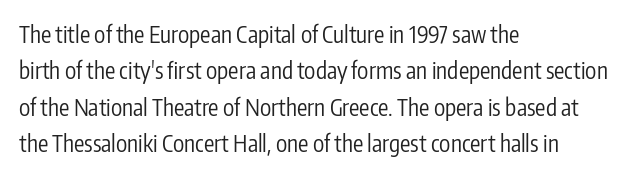
Compared with typical paragraphs, the rows here are spaced about the same. The letterforms sit at book weight or below. Ascenders rise straight up at ninety degrees. The lines are quadded left. Check the space under the baseline: it is left empty. Tracking value appears to be zero — textbook default spacing.
